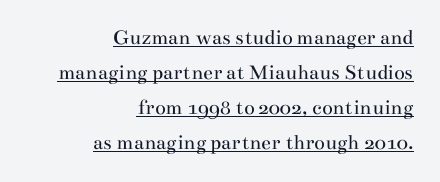
The image shows 22 px text type, upright; set right-aligned, normal line spacing (1.59x), normal letter spacing, underlined.
